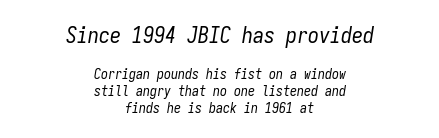
Glance below the letters and you will spot only blank space. Nothing unusual about the tracking: characters are spaced as the font intends. Designer's note — italics engaged. You get the large type first, then a drop to smaller type. Line starts and ends both wander, symmetrically.
